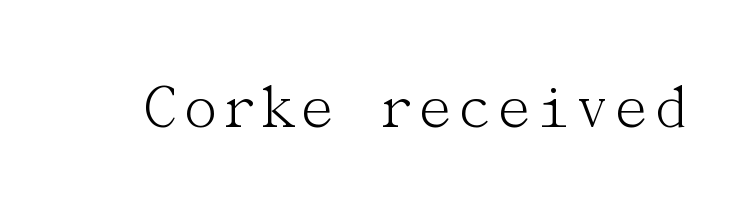
Q: Is the text bold? A: No.
Q: Is the text italic (slanted)? A: No, it is upright.
Q: Is the typeface a serif or a sans-serif typeface? A: Serif.
Q: Is the text underlined? A: No.
Q: Is the spacing between letters normal or unusually wide? A: Normal.
Q: Width (condensed, normal, or wide)? A: Normal.
Q: Stroke contrast? A: Medium.
Q: x-height? A: Medium.
